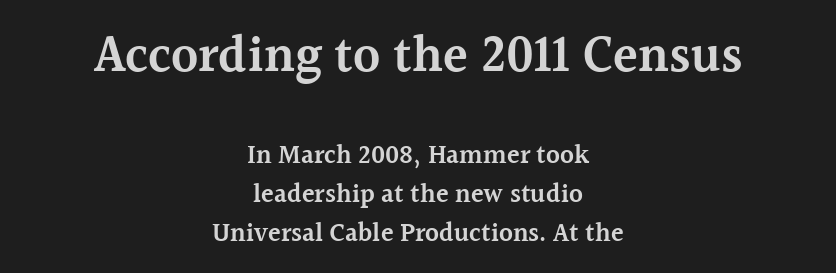
{"serif": "yes", "italic": "no", "bold": "semi", "weight": "semibold", "width": "normal", "x_height": "medium", "monospaced": "no", "underline": "no", "align": "center", "line_spacing": "normal", "line_spacing_ratio": 1.51, "letter_spacing": "normal", "letter_spacing_em": 0.0, "larger_block": "first", "size_ratio": 1.96, "glyph_px": 51}
